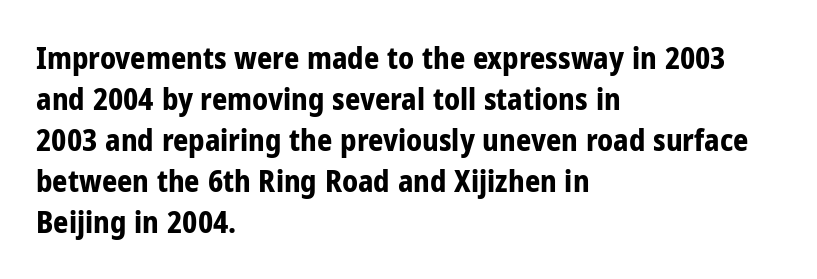
{"serif": "no", "italic": "no", "bold": "yes", "weight": "bold", "width": "condensed", "stroke_contrast": "low", "x_height": "medium", "monospaced": "no", "underline": "no", "align": "left", "line_spacing": "normal", "line_spacing_ratio": 1.37, "letter_spacing": "normal", "letter_spacing_em": 0.0, "glyph_px": 30}
